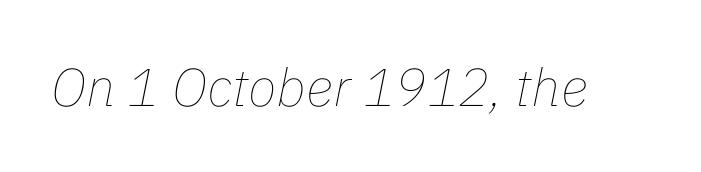
The image shows 53 px thin type, italic (leaning right); set normal letter spacing, not underlined; low stroke contrast and a medium x-height.
